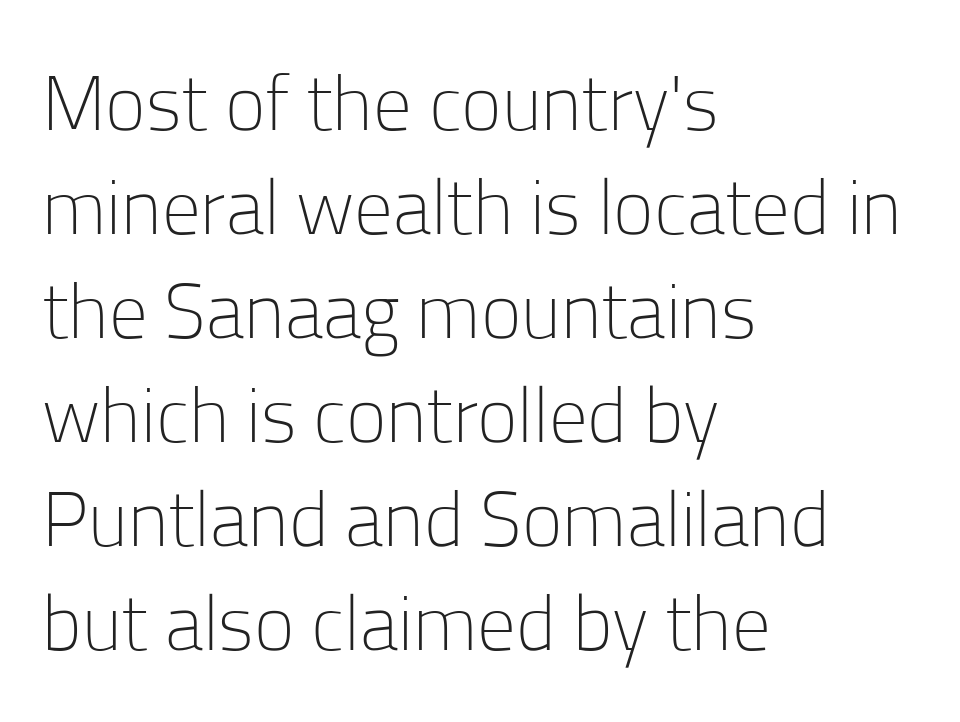
{"serif": "no", "italic": "no", "bold": "no", "weight": "light", "width": "normal", "stroke_contrast": "low", "x_height": "medium", "monospaced": "no", "underline": "no", "align": "left", "line_spacing": "normal", "line_spacing_ratio": 1.35, "letter_spacing": "normal", "letter_spacing_em": 0.0, "glyph_px": 77}
